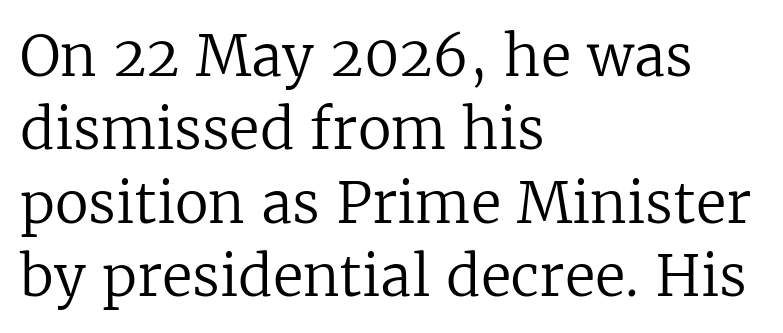
What kind of face is this? One with serifs. The passage shown is typed in a proportional face where columns would drift. The font is comparable to plain body text, perhaps lighter. Line beginnings align vertically; line endings do not. Successive baselines arrive at the customary interval. The area under the type is left untouched.
